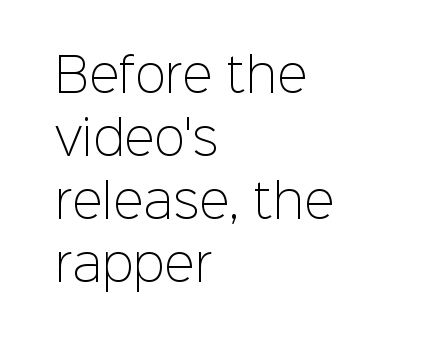
The image shows 46 px light sans-serif type, upright; set left-aligned, normal line spacing (1.37x), normal letter spacing, not underlined; low stroke contrast and a medium x-height.
